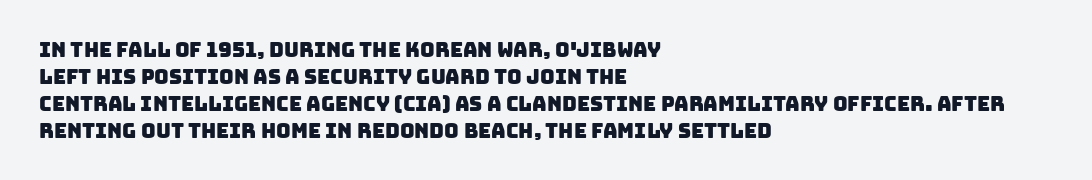
Q: Is the text underlined? A: No.
Q: How is the paragraph aligned? A: Left-aligned.
Q: Is the spacing between letters normal or unusually wide? A: Normal.
Q: Is the spacing between lines tight, normal or loose? A: Normal.
